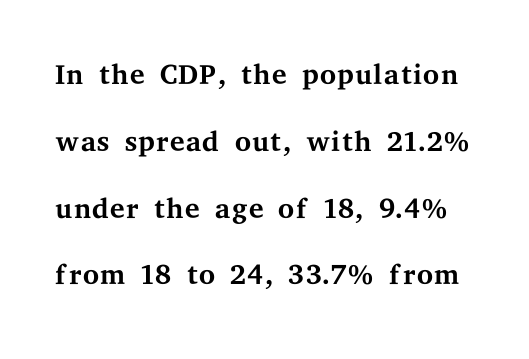
Compared with a typical body face, this is equally light or lighter still. Vertical strokes here are truly vertical. Only glyphs here, with clear space below each row. Vertically, the passage feels balanced, rows spaced as you'd expect. These lines are rendered in a variable-pitch font. Observe the serifs anchoring each vertical stroke in this sample.
